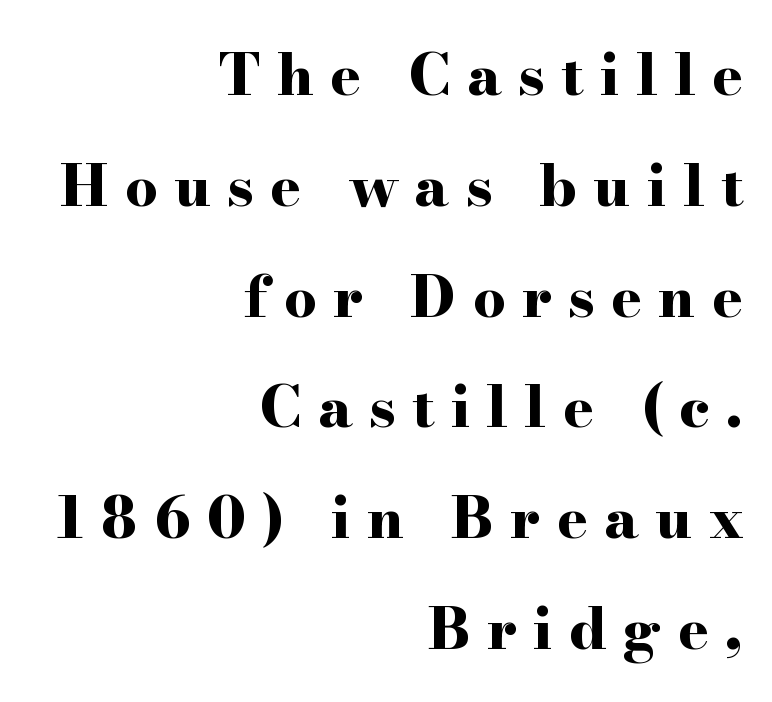
{"serif": "yes", "italic": "no", "bold": "yes", "weight": "bold", "width": "wide", "stroke_contrast": "high", "x_height": "small", "monospaced": "no", "underline": "no", "align": "right", "line_spacing": "loose", "line_spacing_ratio": 1.91, "letter_spacing": "wide", "letter_spacing_em": 0.28, "glyph_px": 58}
